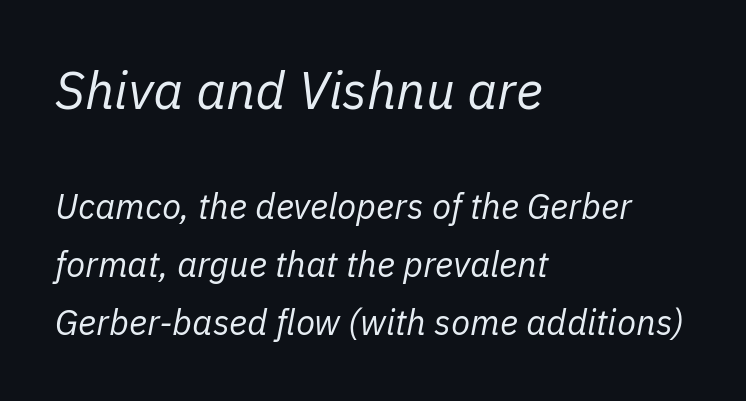
Does the copy run flush right? No — it runs flush left. Is there much room between lines? A standard amount, neither cramped nor airy. The face used here is rendered with its standard letterfit. Rule under the text: the space is simply empty. Looking at the ascenders, they clearly lean.
